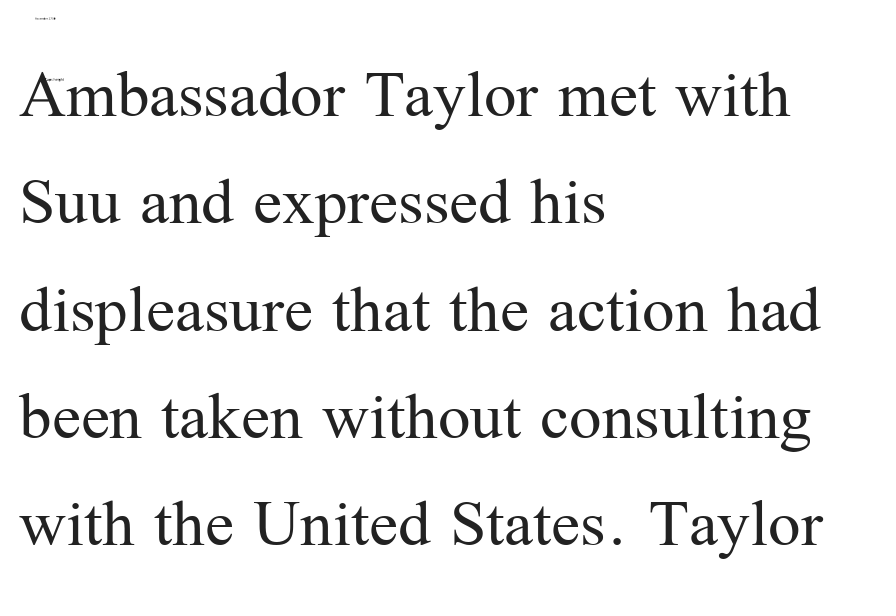
The image shows 72 px regular-weight serif type, upright; set left-aligned, normal line spacing (1.49x), normal letter spacing, not underlined; medium stroke contrast and a medium x-height.
